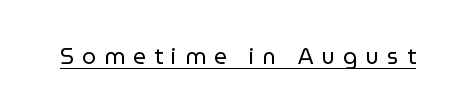
The image shows 22 px text type, upright; set unusually wide letter spacing (+0.37 em), underlined.
